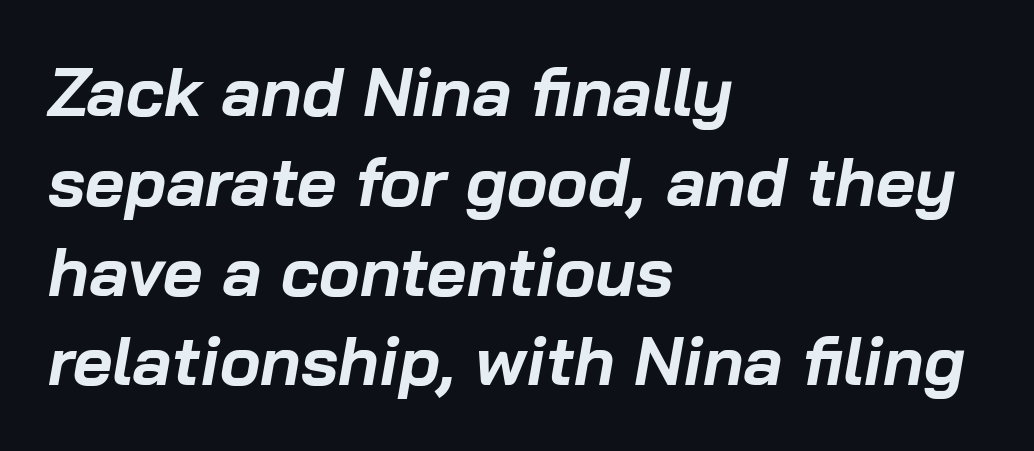
The image shows 68 px bold type, italic (leaning right); set left-aligned, normal line spacing (1.32x), normal letter spacing, not underlined; low stroke contrast and a medium x-height.
